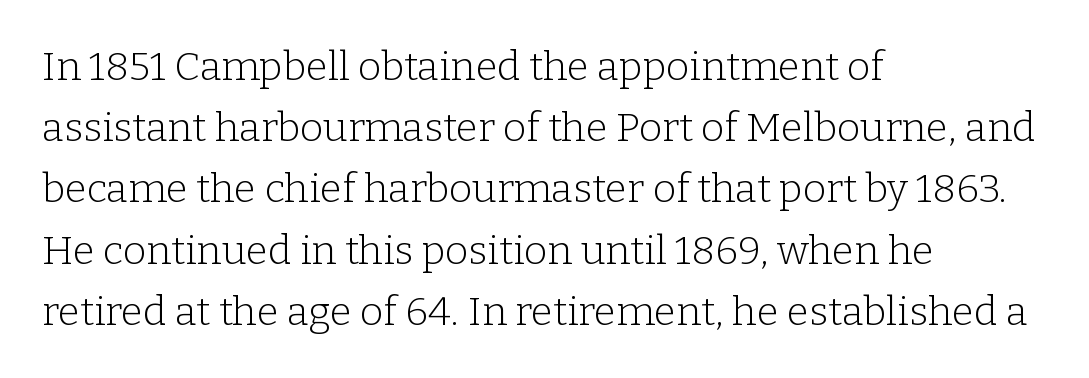
Q: Is the text bold? A: No.
Q: Is the text italic (slanted)? A: No, it is upright.
Q: Is the typeface a serif or a sans-serif typeface? A: Serif.
Q: Is the text underlined? A: No.
Q: How is the paragraph aligned? A: Left-aligned.
Q: Is the spacing between letters normal or unusually wide? A: Normal.
Q: Is the spacing between lines tight, normal or loose? A: Normal.
Q: Width (condensed, normal, or wide)? A: Normal.
Q: Stroke contrast? A: Low.
Q: x-height? A: Medium.
Q: Monospaced? A: No.
